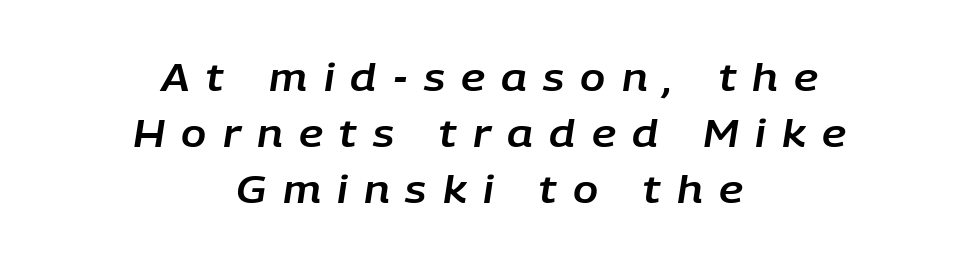
The image shows 37 px text type, italic (leaning right); set centered, normal line spacing (1.51x), unusually wide letter spacing (+0.44 em), not underlined; low stroke contrast and a large x-height.
